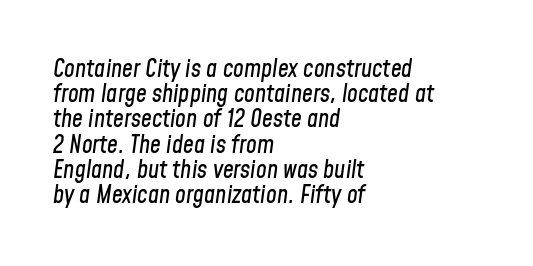
The image shows 24 px text type, italic (leaning right); set left-aligned, tight line spacing (1.05x), normal letter spacing, not underlined.
